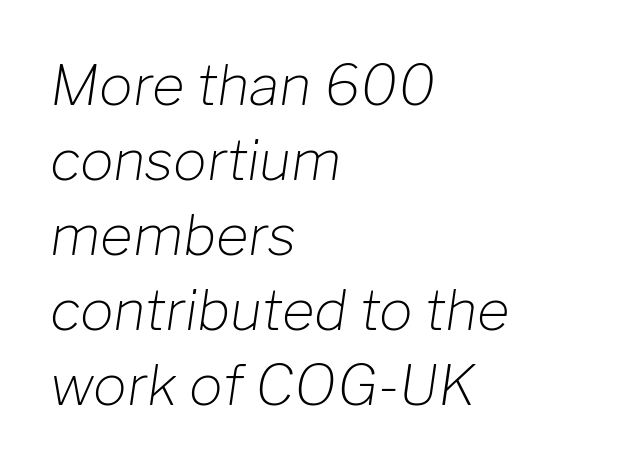
A bare baseline throughout the passage. Weight class: somewhere from thin through regular. You could not count columns in this text — the font is proportionally spaced. Tracking here is standard; glyphs follow each other at the usual distance. The typography opts for an oblique posture over an upright one.
